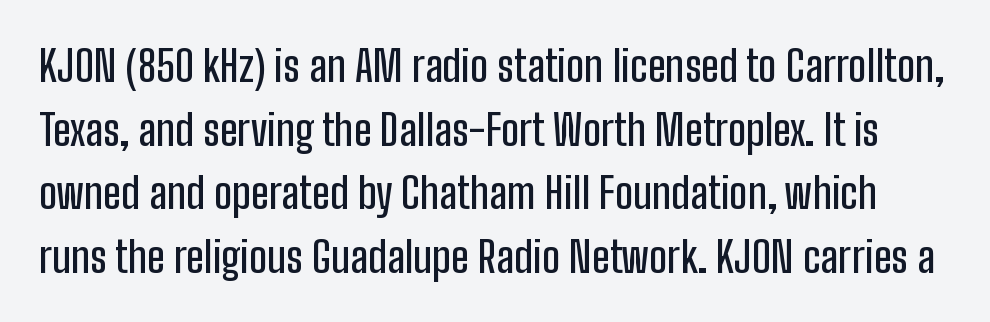
Q: Is the text italic (slanted)? A: No, it is upright.
Q: Is the typeface a serif or a sans-serif typeface? A: Sans-serif.
Q: Is the text underlined? A: No.
Q: Is the spacing between letters normal or unusually wide? A: Normal.
Q: Is the spacing between lines tight, normal or loose? A: Normal.
Q: Width (condensed, normal, or wide)? A: Condensed.
Q: Stroke contrast? A: Low.
Q: x-height? A: Medium.
Q: Monospaced? A: No.
